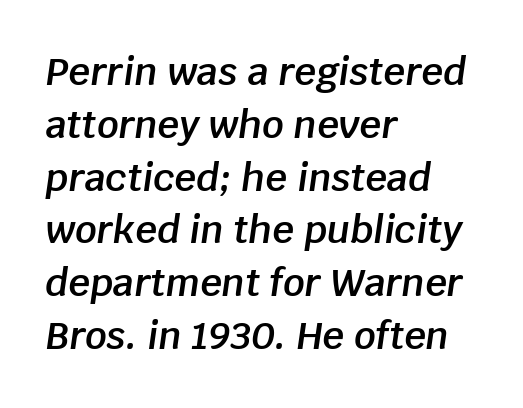
The image shows 38 px semibold type, italic (leaning right); set left-aligned, normal line spacing (1.39x), normal letter spacing, not underlined; low stroke contrast and a large x-height.
